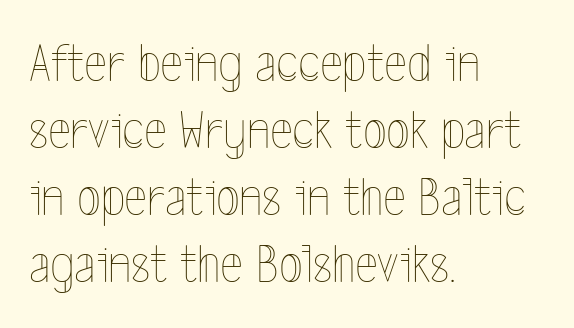
The image shows 55 px thin, condensed type, upright; set left-aligned, line spacing 1.22x, normal letter spacing, not underlined; a medium x-height.
